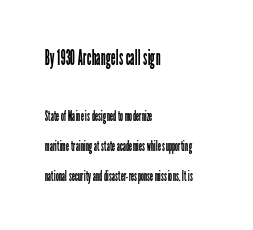
What's the leading like? Stretched, with rows far apart. The setting favours the left margin, as ordinary paragraphs usually do. These two chunks differ in scale, with the top chunk taking the larger measure. The gap between lines stays unmarked. A typesetter would mark this as roman, not italic. Heft: none added — not bold.
